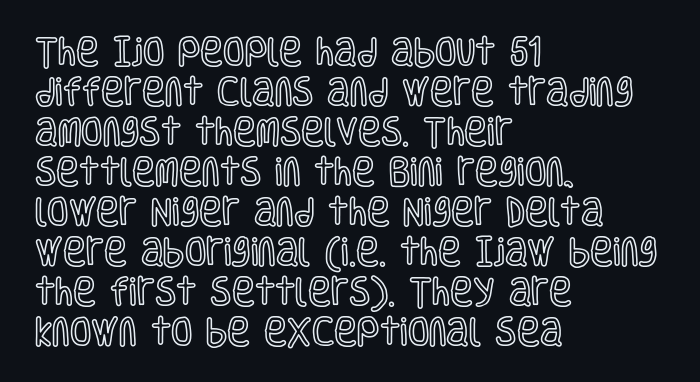
Q: Is the text italic (slanted)? A: No, it is upright.
Q: Is the text underlined? A: No.
Q: How is the paragraph aligned? A: Left-aligned.
Q: Is the spacing between letters normal or unusually wide? A: Normal.
Q: Is the spacing between lines tight, normal or loose? A: Normal.
Q: Width (condensed, normal, or wide)? A: Condensed.
Q: x-height? A: Large.
Q: Monospaced? A: No.
